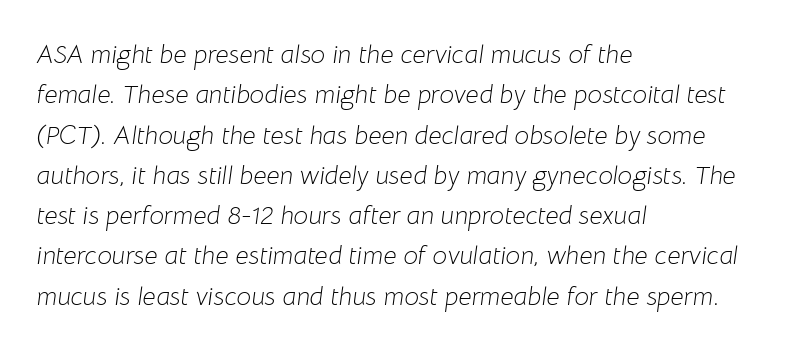
The image shows 26 px text type, italic (leaning right); set left-aligned, normal line spacing (1.55x), normal letter spacing, not underlined.
